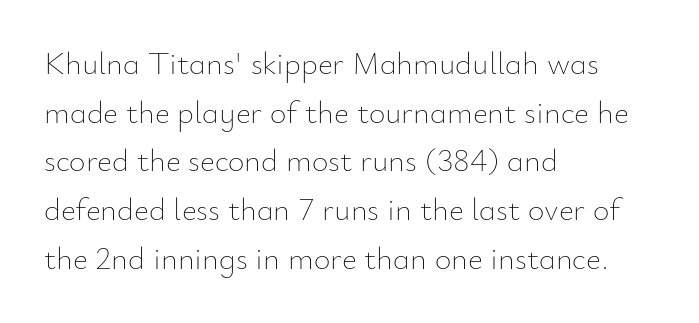
The image shows 32 px thin type, upright; set left-aligned, normal line spacing (1.52x), normal letter spacing, not underlined; low stroke contrast and a small x-height.
